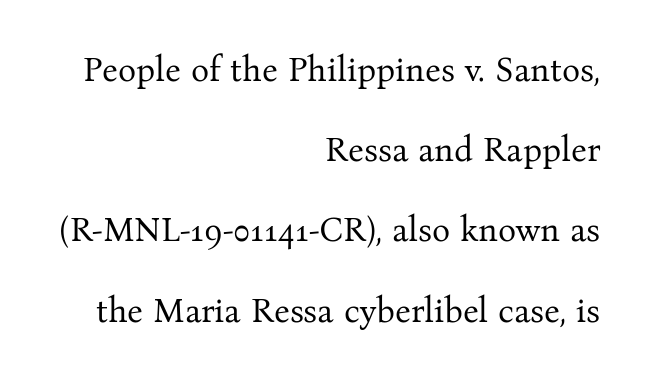
Vertical spacing — loose. Weight: regular or lighter. Right-aligned paragraph, ragged on the left. This is serif lettering, the kind often seen in printed books.
